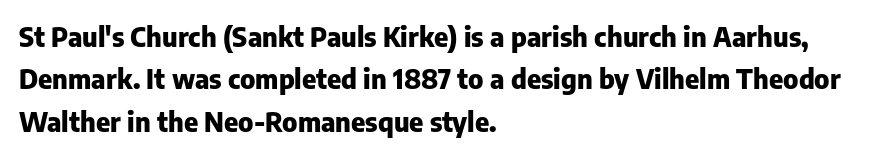
The axis of the letterforms is exactly vertical. The passage is arranged the way most books set body copy — flush left. Beneath every word, the page is bare. Summary of weight: heavy, a full bold. In terms of leading, this rendering sits right in the middle.
